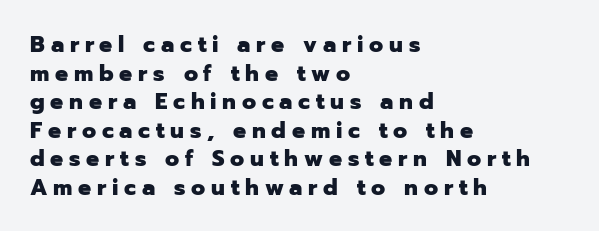
The image shows 23 px bold type, upright; set left-aligned, line spacing 1.24x, unusually wide letter spacing (+0.25 em), not underlined.
